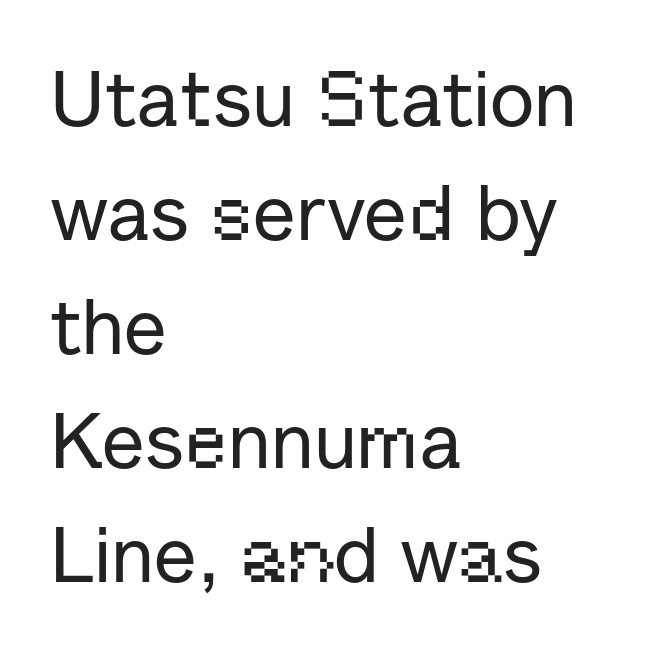
Q: Is the text italic (slanted)? A: No, it is upright.
Q: Is the typeface a serif or a sans-serif typeface? A: Sans-serif.
Q: Is the text underlined? A: No.
Q: How is the paragraph aligned? A: Left-aligned.
Q: Is the spacing between letters normal or unusually wide? A: Normal.
Q: Is the spacing between lines tight, normal or loose? A: Normal.
Q: Width (condensed, normal, or wide)? A: Normal.
Q: Stroke contrast? A: Low.
Q: x-height? A: Medium.
Q: Monospaced? A: No.
